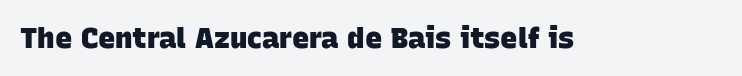
Regarding serifs, this sample does without them. Note the varied advance widths — an 'i' is clearly narrower than an 'm'. Glance below the letters and you will spot only blank space. Between one letter and the next there's only the usual sliver of space. Strokes here are thick enough to call this a true bold.
